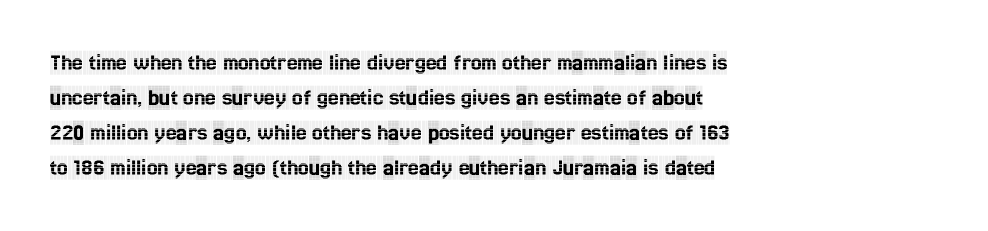
The image shows 24 px text type, upright; set left-aligned, normal line spacing (1.46x), normal letter spacing, not underlined.
